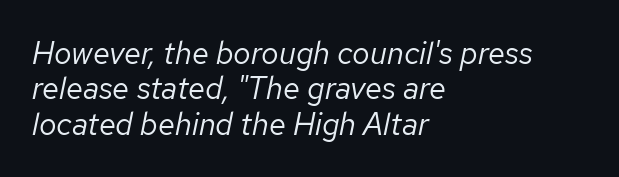
Q: Is the text bold? A: No.
Q: Is the text italic (slanted)? A: Yes, it leans right by about 12 degrees.
Q: Is the text underlined? A: No.
Q: How is the paragraph aligned? A: Left-aligned.
Q: Is the spacing between letters normal or unusually wide? A: Normal.
Q: Is the spacing between lines tight, normal or loose? A: Tight.
Q: Width (condensed, normal, or wide)? A: Normal.
Q: Stroke contrast? A: Low.
Q: x-height? A: Medium.
Q: Monospaced? A: No.
